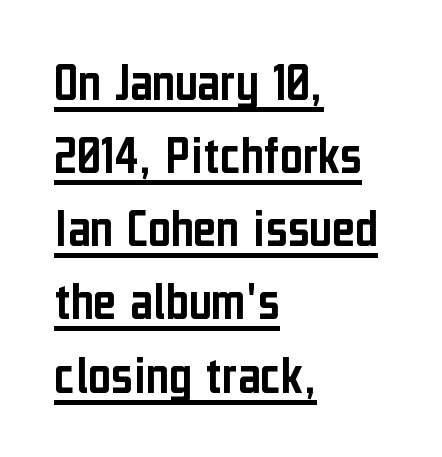
The image shows 55 px condensed sans-serif type, upright; set left-aligned, normal line spacing (1.33x), normal letter spacing, underlined; low stroke contrast and a medium x-height.
